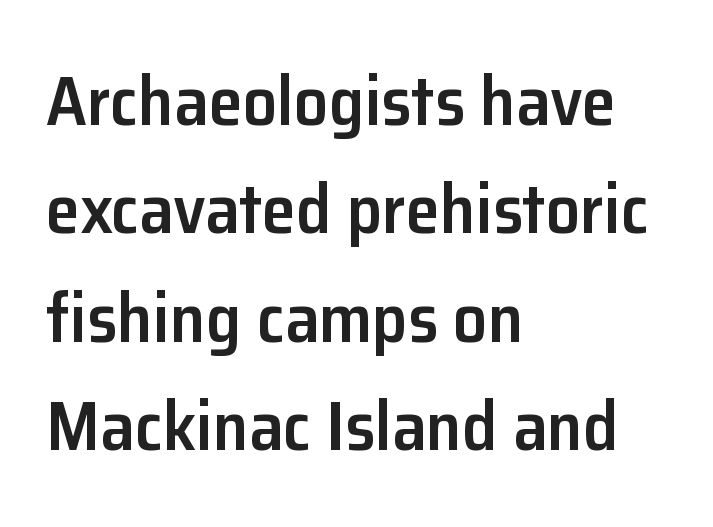
The image shows 69 px semibold sans-serif type, upright; set left-aligned, normal line spacing (1.57x), normal letter spacing, not underlined; low stroke contrast and a medium x-height.
